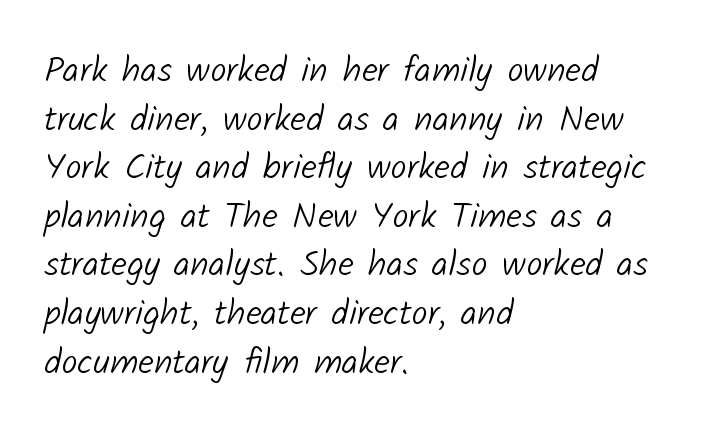
Q: Is the text bold? A: No.
Q: Is the typeface a serif or a sans-serif typeface? A: Sans-serif.
Q: Is the text underlined? A: No.
Q: How is the paragraph aligned? A: Left-aligned.
Q: Is the spacing between letters normal or unusually wide? A: Normal.
Q: Is the spacing between lines tight, normal or loose? A: Normal.
Q: Width (condensed, normal, or wide)? A: Normal.
Q: Stroke contrast? A: Low.
Q: x-height? A: Medium.
Q: Monospaced? A: No.
